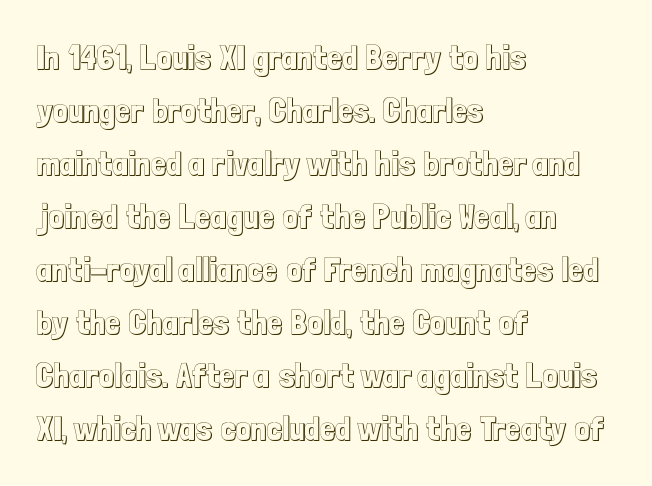
The image shows 34 px condensed type, upright; set left-aligned, normal line spacing (1.56x), normal letter spacing, not underlined; a medium x-height.
